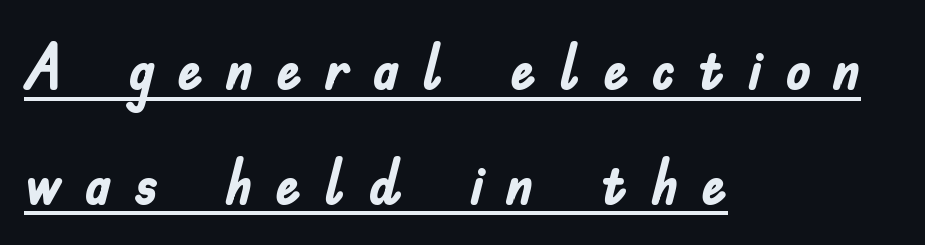
Beneath each row of characters lies a ruled line. Is this a fixed-width face? No — the glyphs have proportional, varying widths. Layout note: lines flush left. Here the glyphs are tracked loosely, breaking word shapes into spaced letters.
